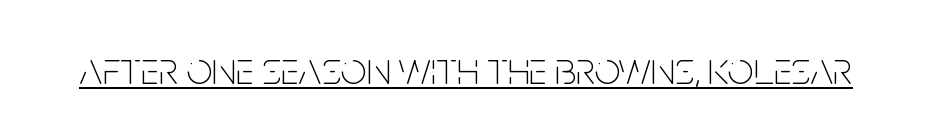
Q: Is the text bold? A: No.
Q: Is the text italic (slanted)? A: No, it is upright.
Q: Is the typeface a serif or a sans-serif typeface? A: Sans-serif.
Q: Is the text underlined? A: Yes.
Q: Is the spacing between letters normal or unusually wide? A: Normal.
Q: Width (condensed, normal, or wide)? A: Condensed.
Q: Stroke contrast? A: Low.
Q: x-height? A: Large.
Q: Monospaced? A: No.
